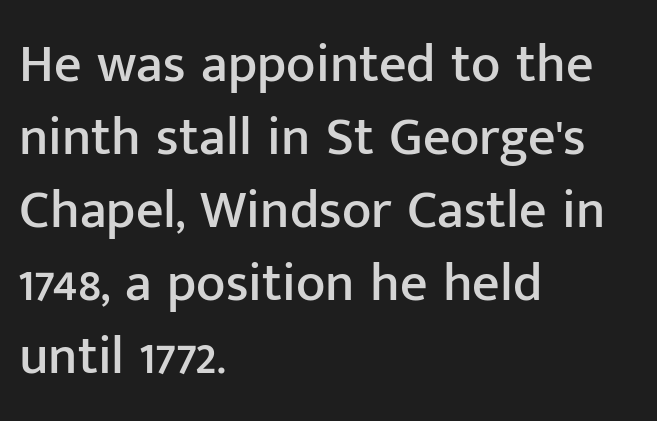
Q: Is the text italic (slanted)? A: No, it is upright.
Q: Is the typeface a serif or a sans-serif typeface? A: Sans-serif.
Q: Is the text underlined? A: No.
Q: How is the paragraph aligned? A: Left-aligned.
Q: Is the spacing between letters normal or unusually wide? A: Normal.
Q: Is the spacing between lines tight, normal or loose? A: Normal.
Q: Width (condensed, normal, or wide)? A: Normal.
Q: Stroke contrast? A: Low.
Q: x-height? A: Medium.
Q: Monospaced? A: No.
